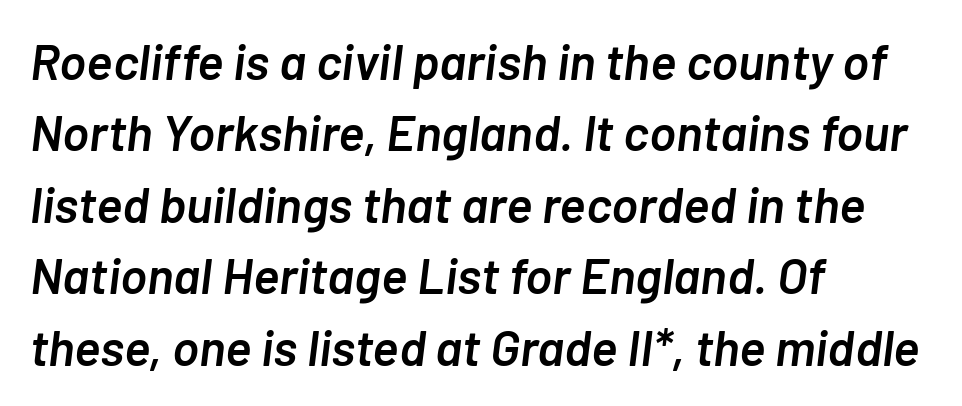
{"italic": "yes", "lean": "right", "slant_degrees": 7, "bold": "semi", "weight": "semibold", "width": "normal", "stroke_contrast": "low", "x_height": "medium", "monospaced": "no", "underline": "no", "align": "left", "line_spacing": "normal", "line_spacing_ratio": 1.43, "letter_spacing": "normal", "letter_spacing_em": 0.0, "glyph_px": 50}
